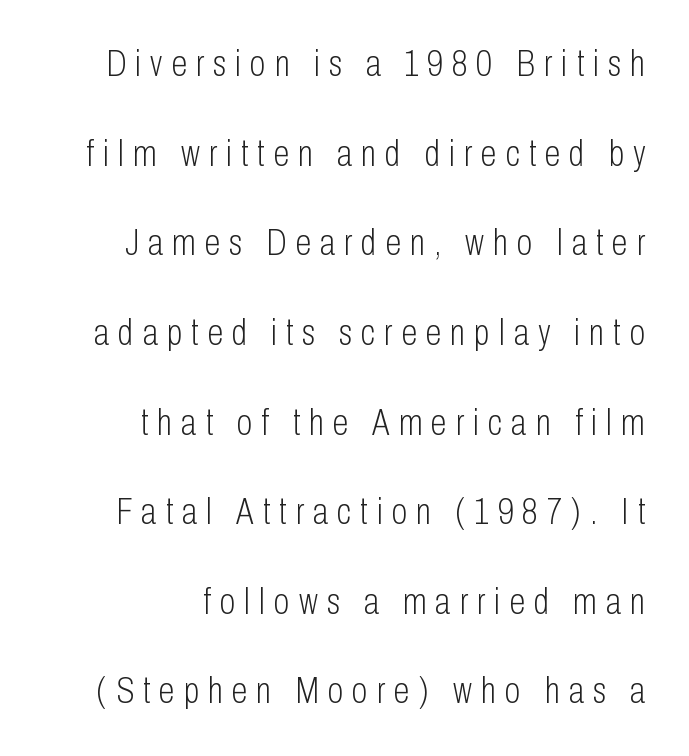
Underline: absent. Posture: vertical. Is the stroke heavy? The answer is a plain regular-or-lighter. Someone cranked the tracking dial way up on this one. The lines are spread far apart with generous leading. Serifs: no, the terminals of the letterforms are clean.
